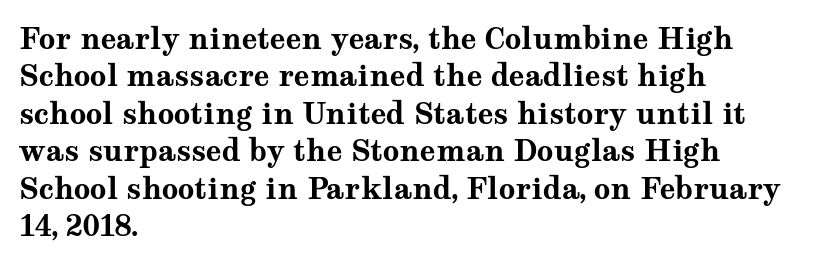
The image shows 29 px bold, wide serif type, upright; set left-aligned, normal line spacing (1.29x), normal letter spacing, not underlined; medium stroke contrast and a medium x-height.
